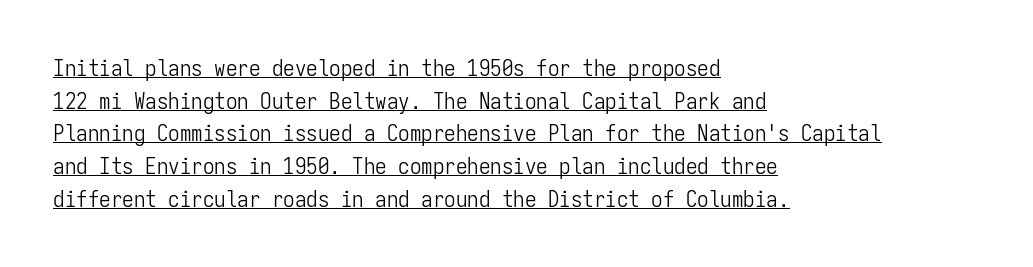
{"italic": "no", "bold": "no", "underline": "yes", "align": "left", "line_spacing": "normal", "line_spacing_ratio": 1.42, "letter_spacing": "normal", "letter_spacing_em": 0.0, "glyph_px": 23}
